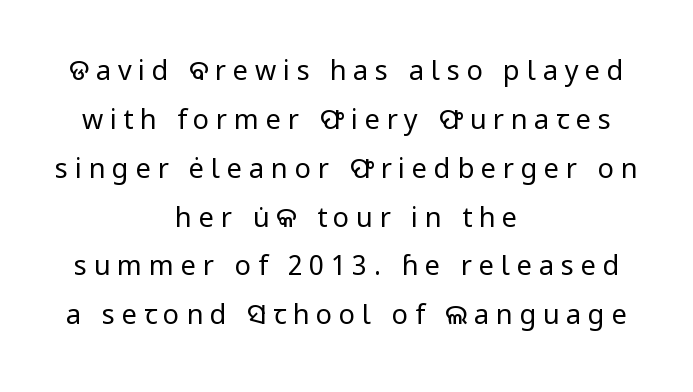
Ink coverage per letter is moderate at most. Plain, unruled lines of type. Words appear elongated and porous because spacing is wide. The lines in this sample share a center point and differ in where they start and stop. The letters stand upright; this is a roman face.
